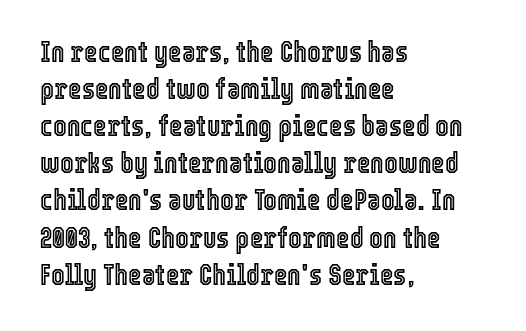
The rendering anchors every line to the left-hand side. The typography opts for an upright posture over an oblique one. The rendering uses natural spacing where letterforms have individual widths. Each new line begins a customary step beneath the previous one.
